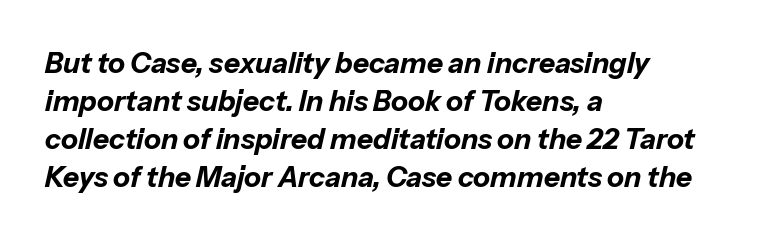
Q: Is the text bold? A: Yes.
Q: Is the text italic (slanted)? A: Yes, it leans right by about 13 degrees.
Q: Is the text underlined? A: No.
Q: How is the paragraph aligned? A: Left-aligned.
Q: Is the spacing between letters normal or unusually wide? A: Normal.
Q: Is the spacing between lines tight, normal or loose? A: Normal.
Q: Width (condensed, normal, or wide)? A: Normal.
Q: Stroke contrast? A: Low.
Q: x-height? A: Medium.
Q: Monospaced? A: No.
